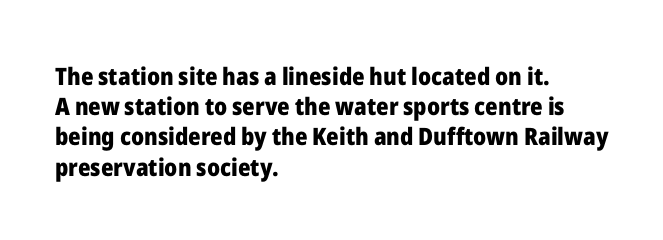
The image shows 24 px bold type, upright; set left-aligned, normal line spacing (1.26x), normal letter spacing, not underlined.
